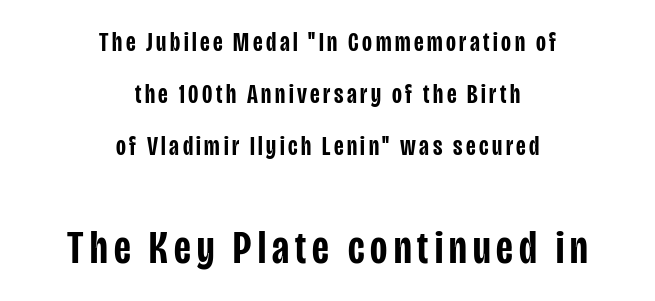
Q: Is the text bold? A: Semi-bold.
Q: Is the text italic (slanted)? A: No, it is upright.
Q: Is the typeface a serif or a sans-serif typeface? A: Sans-serif.
Q: Is the text underlined? A: No.
Q: How is the paragraph aligned? A: Centered.
Q: Is the spacing between lines tight, normal or loose? A: Loose.
Q: Which block of text is set in a larger size, the first (top) or the second (bottom)? A: The second (bottom) one.
Q: Width (condensed, normal, or wide)? A: Condensed.
Q: Stroke contrast? A: Low.
Q: x-height? A: Large.
Q: Monospaced? A: No.
